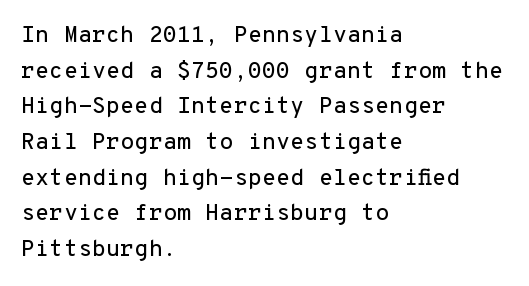
Every row of glyphs begins at an identical x-position on the left. The passage shown has conventional tracking throughout. A typesetter would mark this as roman, not italic. Letters rest on an invisible, unmarked baseline. In terms of leading, this rendering sits right in the middle.
